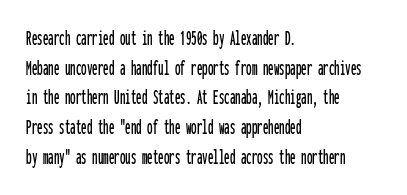
The passage shown stacks its lines at a standard gap. Look at the tracking — it's just the regular setting, nothing added. A typesetter would mark this as roman, not italic. Underlining? Definitely not there. One-word summary of the alignment: left.
